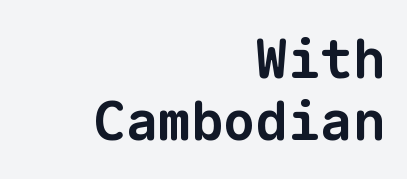
{"serif": "no", "bold": "yes", "weight": "bold", "width": "normal", "stroke_contrast": "low", "x_height": "medium", "monospaced": "yes", "underline": "no", "align": "right", "line_spacing": "tight", "line_spacing_ratio": 1.14, "letter_spacing": "normal", "letter_spacing_em": 0.0, "glyph_px": 54}
